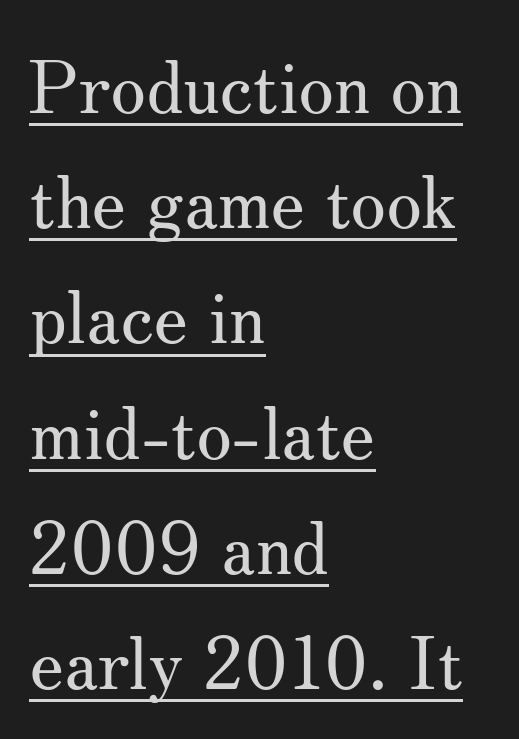
The image shows 72 px regular-weight serif type, upright; set left-aligned, normal line spacing (1.6x), normal letter spacing, underlined; medium stroke contrast and a small x-height.
